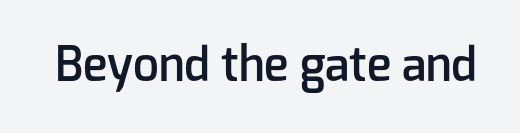
{"serif": "no", "italic": "no", "bold": "semi", "weight": "semibold", "width": "normal", "stroke_contrast": "low", "x_height": "medium", "monospaced": "no", "underline": "no", "letter_spacing": "normal", "letter_spacing_em": 0.0, "glyph_px": 46}
